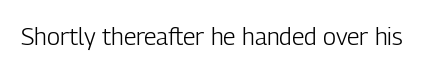
Q: Is the text bold? A: No.
Q: Is the text italic (slanted)? A: No, it is upright.
Q: Is the text underlined? A: No.
Q: Is the spacing between letters normal or unusually wide? A: Normal.
